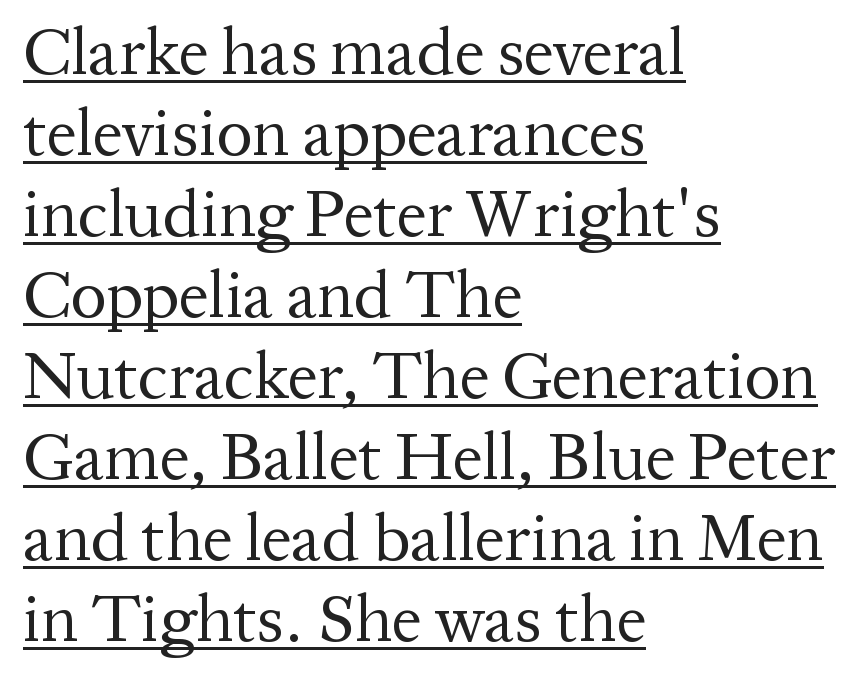
The image shows 67 px regular-weight serif type, upright; set left-aligned, line spacing 1.21x, normal letter spacing, underlined; medium stroke contrast and a medium x-height.
